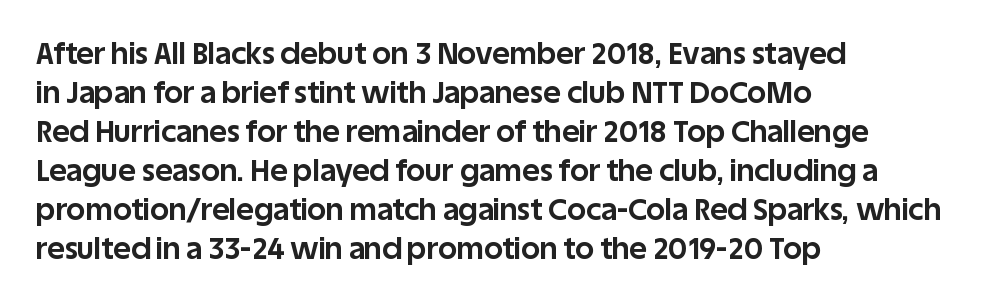
Evenly set lines give the paragraph a standard silhouette. It's the straight-up-and-down kind of type. The text was rendered using a sans face with plain stroke endings. Alignment: flush left. The passage shown is typed in a proportional face where columns would drift. Its strokes are broad and dark, the hallmark of bold type.
